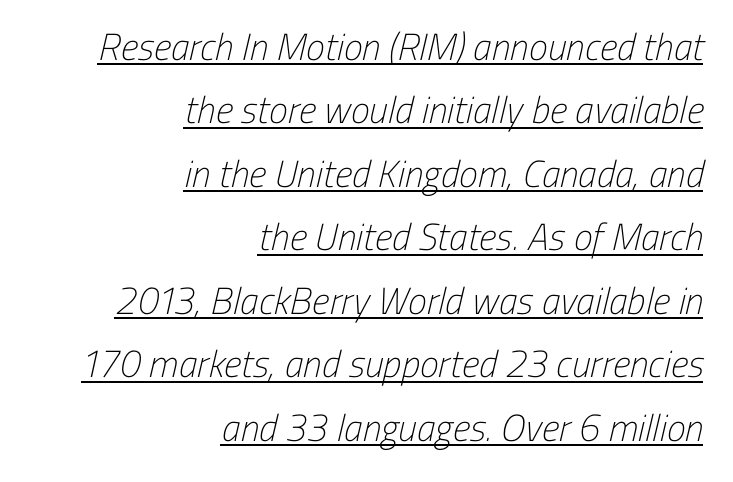
Q: Is the text bold? A: No.
Q: Is the typeface a serif or a sans-serif typeface? A: Sans-serif.
Q: Is the text underlined? A: Yes.
Q: How is the paragraph aligned? A: Right-aligned.
Q: Is the spacing between letters normal or unusually wide? A: Normal.
Q: Is the spacing between lines tight, normal or loose? A: Normal.
Q: Width (condensed, normal, or wide)? A: Condensed.
Q: Stroke contrast? A: Low.
Q: x-height? A: Medium.
Q: Monospaced? A: No.
